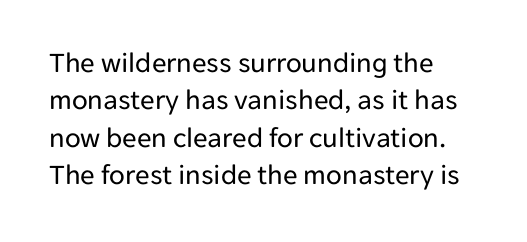
Q: Is the text bold? A: No.
Q: Is the text italic (slanted)? A: No, it is upright.
Q: Is the typeface a serif or a sans-serif typeface? A: Sans-serif.
Q: Is the text underlined? A: No.
Q: How is the paragraph aligned? A: Left-aligned.
Q: Is the spacing between letters normal or unusually wide? A: Normal.
Q: Is the spacing between lines tight, normal or loose? A: Normal.
Q: Width (condensed, normal, or wide)? A: Normal.
Q: Stroke contrast? A: Low.
Q: x-height? A: Medium.
Q: Monospaced? A: No.
